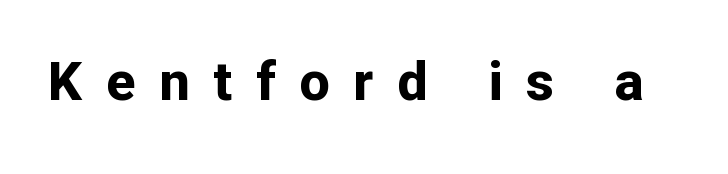
{"serif": "no", "italic": "no", "bold": "yes", "weight": "bold", "width": "normal", "stroke_contrast": "low", "x_height": "medium", "monospaced": "no", "underline": "no", "letter_spacing": "wide", "letter_spacing_em": 0.44, "glyph_px": 54}
